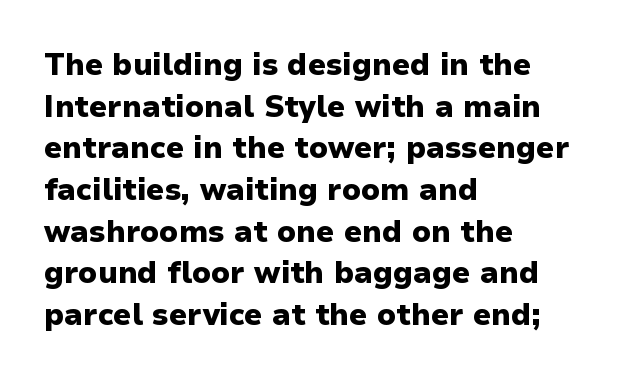
{"serif": "no", "italic": "no", "bold": "yes", "weight": "heavy", "width": "normal", "stroke_contrast": "low", "x_height": "medium", "monospaced": "no", "underline": "no", "align": "left", "line_spacing": "normal", "line_spacing_ratio": 1.39, "letter_spacing": "normal", "letter_spacing_em": 0.0, "glyph_px": 30}
